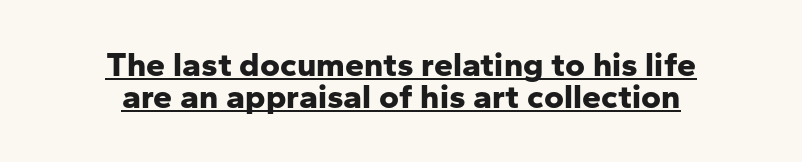
The image shows 34 px bold sans-serif type, upright; set centered, tight line spacing (0.95x), normal letter spacing, underlined; low stroke contrast and a medium x-height.
